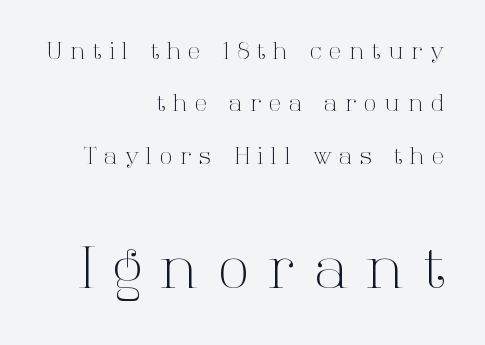
The image shows 57 px light serif type, upright; set right-aligned, loose line spacing (2.28x), unusually wide letter spacing (+0.34 em), not underlined; the second (bottom) block is 2.48x larger; high stroke contrast and a medium x-height.
